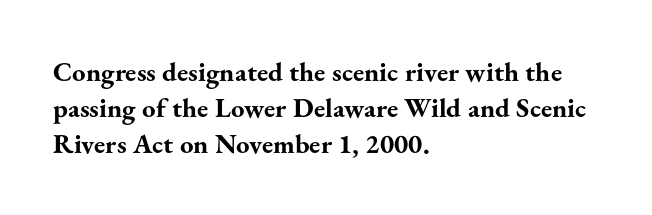
Is there much room between lines? A standard amount, neither cramped nor airy. This rendering features lettering with no underline. The typography opts for an upright posture over an oblique one. Standard letterfit; no display-style spreading of the glyphs. Line starts are locked; line ends wander. Heavy-handed strokes throughout: this text is bold.
